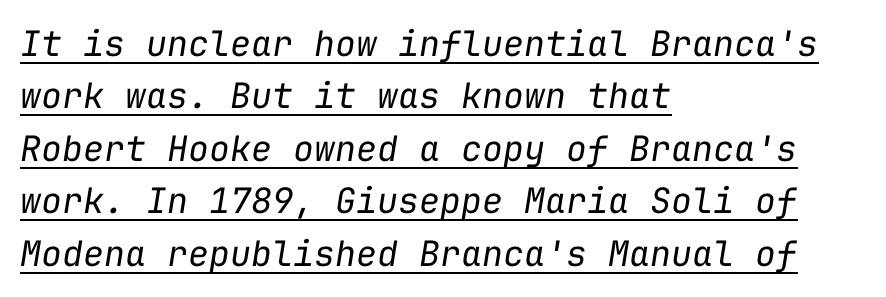
The image shows 35 px regular-weight type, italic (leaning right), monospaced; set left-aligned, normal line spacing (1.5x), normal letter spacing, underlined; low stroke contrast and a medium x-height.
